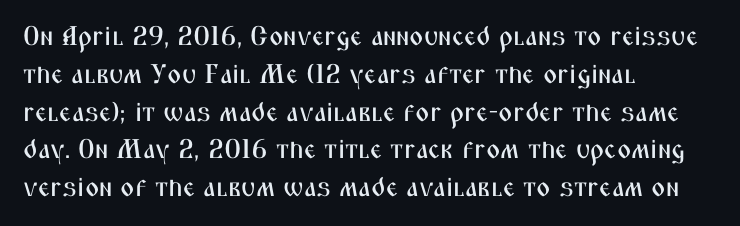
{"italic": "no", "underline": "no", "align": "left", "line_spacing": "normal", "line_spacing_ratio": 1.4, "letter_spacing": "normal", "letter_spacing_em": 0.0, "glyph_px": 27}
